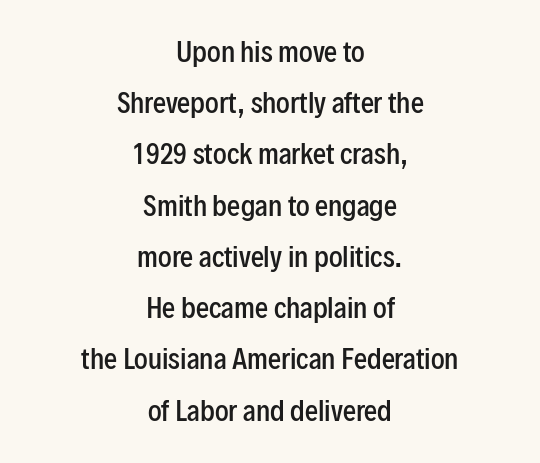
The image shows 26 px text type, upright; set centered, loose line spacing (1.97x), normal letter spacing, not underlined.
